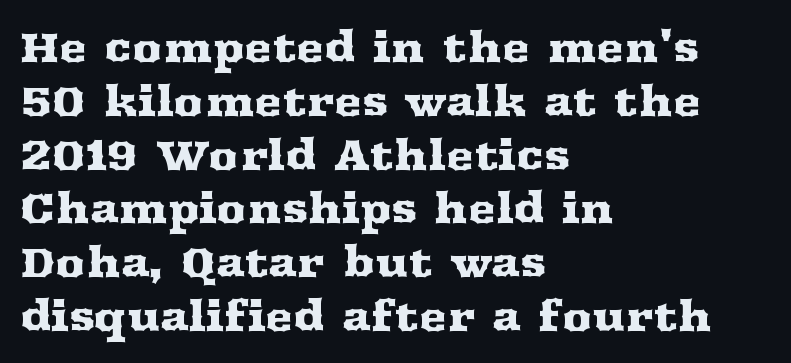
Q: Is the text italic (slanted)? A: No, it is upright.
Q: Is the typeface a serif or a sans-serif typeface? A: Serif.
Q: Is the text underlined? A: No.
Q: How is the paragraph aligned? A: Left-aligned.
Q: Is the spacing between letters normal or unusually wide? A: Normal.
Q: Is the spacing between lines tight, normal or loose? A: Normal.
Q: Width (condensed, normal, or wide)? A: Wide.
Q: Stroke contrast? A: Medium.
Q: x-height? A: Medium.
Q: Monospaced? A: No.
